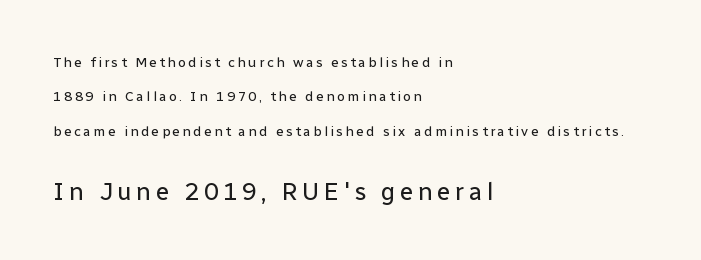
The image shows 25 px text type, upright; set left-aligned, loose line spacing (2.45x), not underlined; the second (bottom) block is 1.79x larger.
